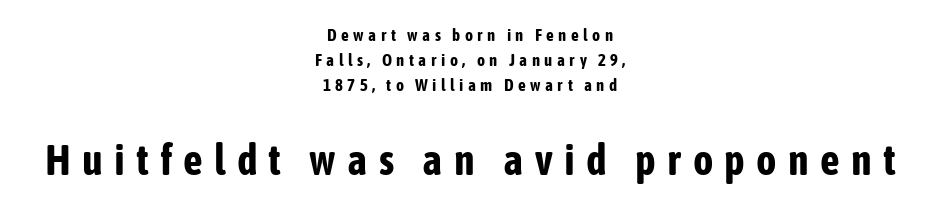
The image shows 43 px bold, condensed sans-serif type, upright; set centered, normal line spacing (1.47x), unusually wide letter spacing (+0.26 em), not underlined; the second (bottom) block is 2.53x larger; low stroke contrast and a medium x-height.
